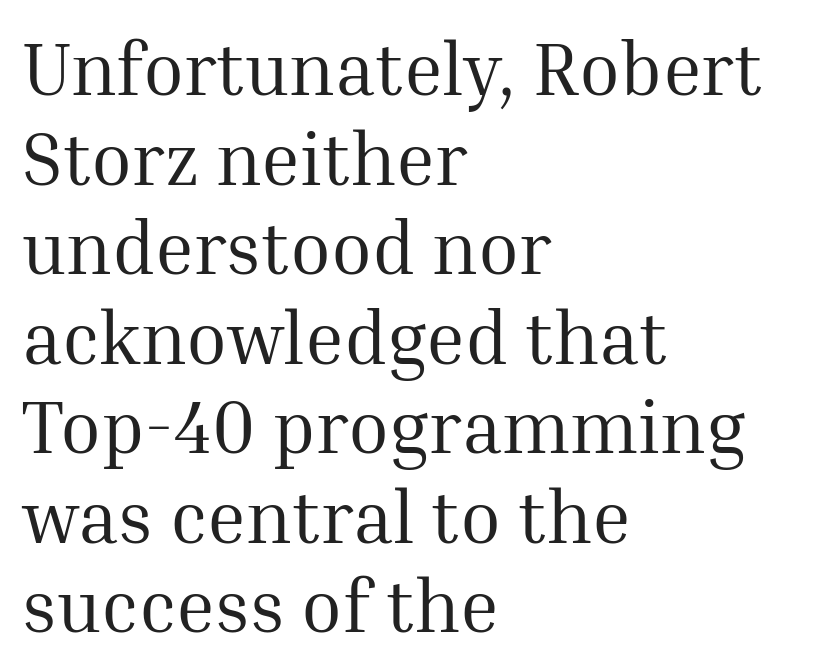
The image shows 74 px regular-weight serif type, upright; set left-aligned, line spacing 1.21x, normal letter spacing, not underlined; medium stroke contrast and a medium x-height.
